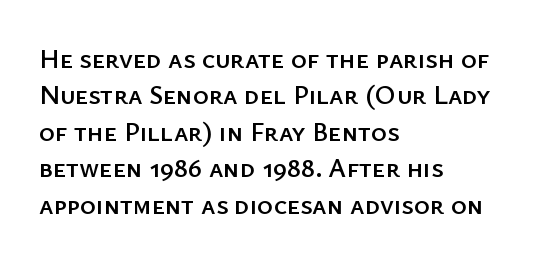
Q: Is the text italic (slanted)? A: No, it is upright.
Q: Is the text underlined? A: No.
Q: How is the paragraph aligned? A: Left-aligned.
Q: Is the spacing between letters normal or unusually wide? A: Normal.
Q: Is the spacing between lines tight, normal or loose? A: Normal.
